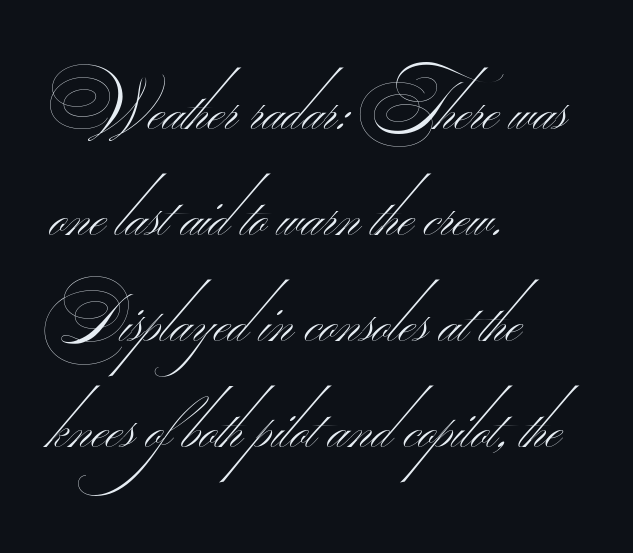
You could not count columns in this text — the font is proportionally spaced. Observe the absence of serifs on each vertical stroke in this sample. A typesetter would call this leading conventional body-copy spacing. Underline: absent.
